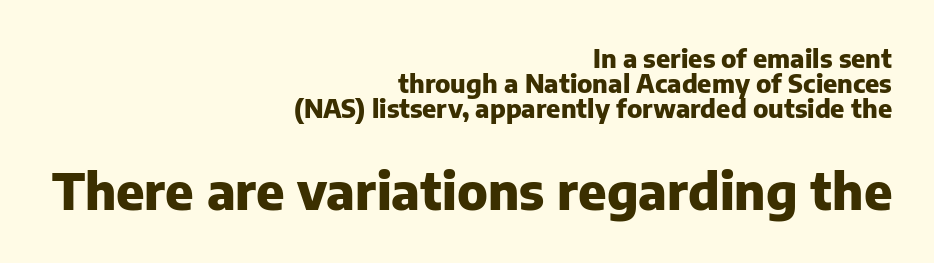
Note the varied advance widths — an 'i' is clearly narrower than an 'm'. Upright lettering throughout. The space beneath each line is pristine and unruled. You get the small type first, then a jump to larger type.
